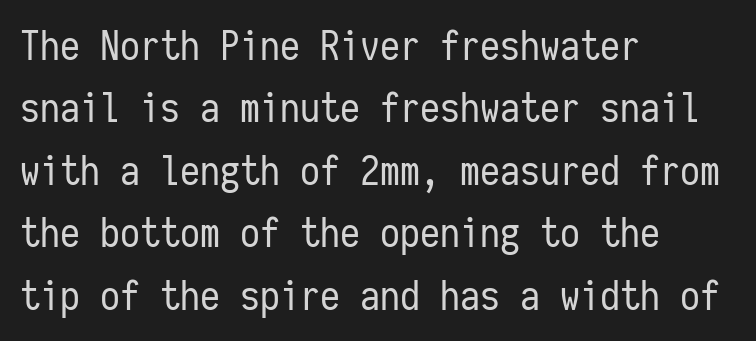
{"serif": "no", "italic": "no", "bold": "no", "weight": "regular", "width": "condensed", "stroke_contrast": "low", "x_height": "medium", "monospaced": "yes", "underline": "no", "align": "left", "line_spacing": "normal", "line_spacing_ratio": 1.56, "letter_spacing": "normal", "letter_spacing_em": 0.0, "glyph_px": 40}
